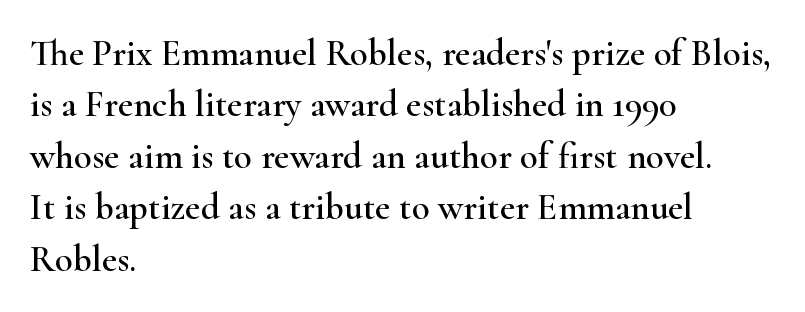
The words here are not underlined. To sum up the face: it has serifs. Observe the ordinary spacing: letters are neighbours, not strangers. Looks like regular typesetting: each glyph gets only the width it needs. The rag falls on the right side of this text block.
